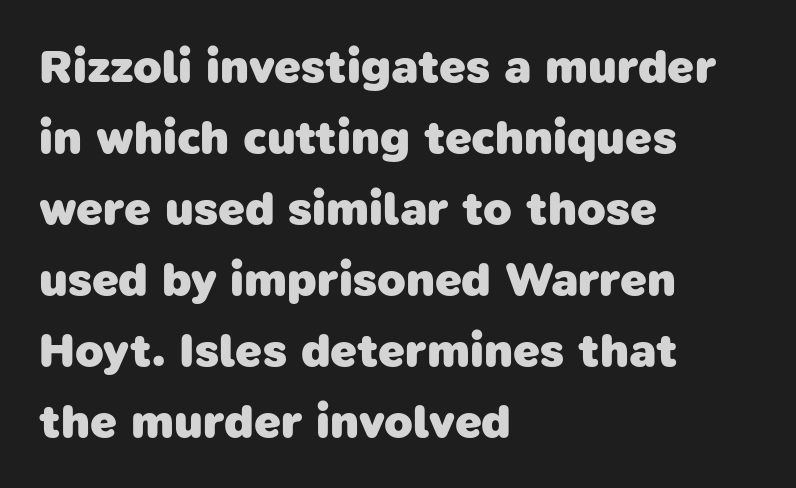
{"serif": "no", "bold": "yes", "weight": "heavy", "width": "normal", "stroke_contrast": "low", "x_height": "medium", "monospaced": "no", "underline": "no", "align": "left", "line_spacing": "normal", "line_spacing_ratio": 1.51, "letter_spacing": "normal", "letter_spacing_em": 0.0, "glyph_px": 47}
